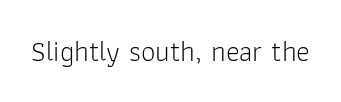
Q: Is the text bold? A: No.
Q: Is the text italic (slanted)? A: No, it is upright.
Q: Is the typeface a serif or a sans-serif typeface? A: Sans-serif.
Q: Is the text underlined? A: No.
Q: Is the spacing between letters normal or unusually wide? A: Normal.
Q: Width (condensed, normal, or wide)? A: Normal.
Q: Stroke contrast? A: Low.
Q: x-height? A: Medium.
Q: Monospaced? A: No.
